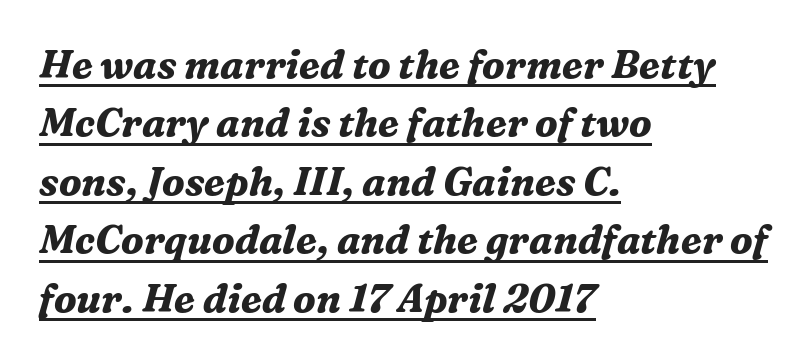
Q: Is the text bold? A: Yes.
Q: Is the text italic (slanted)? A: Yes, it leans right by about 16 degrees.
Q: Is the typeface a serif or a sans-serif typeface? A: Serif.
Q: Is the text underlined? A: Yes.
Q: How is the paragraph aligned? A: Left-aligned.
Q: Is the spacing between letters normal or unusually wide? A: Normal.
Q: Is the spacing between lines tight, normal or loose? A: Normal.
Q: Width (condensed, normal, or wide)? A: Normal.
Q: Stroke contrast? A: Medium.
Q: x-height? A: Medium.
Q: Monospaced? A: No.
